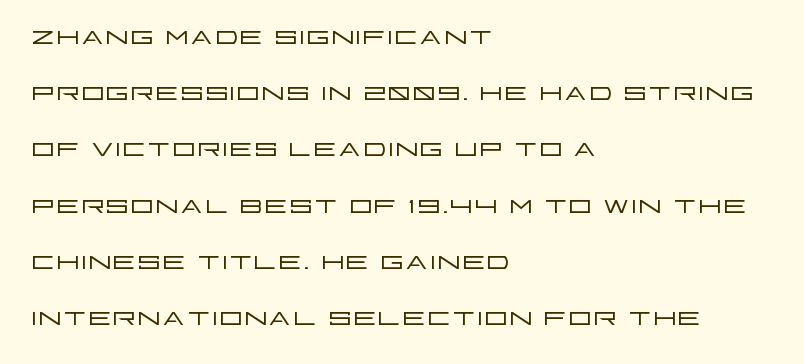
{"serif": "no", "italic": "no", "bold": "no", "weight": "light", "width": "wide", "stroke_contrast": "low", "x_height": "large", "monospaced": "no", "underline": "no", "align": "left", "line_spacing": "normal", "line_spacing_ratio": 1.52, "letter_spacing": "normal", "letter_spacing_em": 0.0, "glyph_px": 37}
